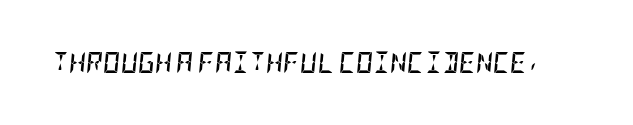
{"italic": "yes", "lean": "right", "slant_degrees": 5, "bold": "yes", "underline": "no", "letter_spacing": "normal", "letter_spacing_em": 0.0, "glyph_px": 21}
